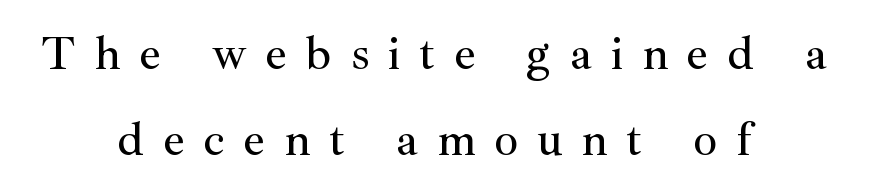
The face used here is seriffed, in the tradition of book romans. The rendering uses natural spacing where letterforms have individual widths. Type without underlining. Every character sits straight up, as roman type does. Words appear elongated and porous because spacing is wide.
